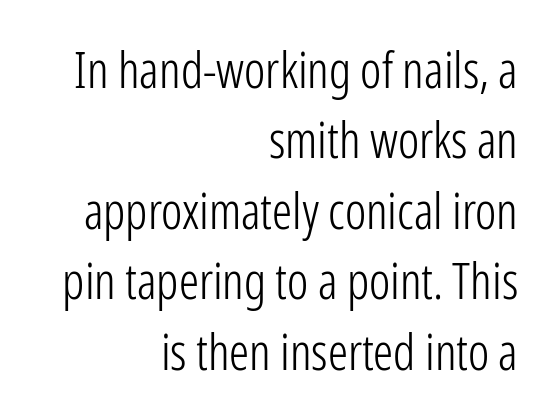
The image shows 50 px light, condensed sans-serif type, upright; set right-aligned, normal line spacing (1.41x), normal letter spacing, not underlined; low stroke contrast and a medium x-height.
